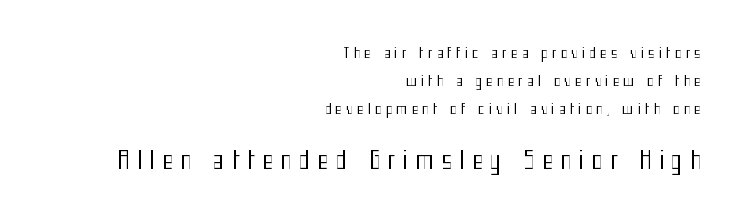
The image shows 24 px text type, upright; set right-aligned, loose line spacing (1.99x), unusually wide letter spacing (+0.3 em), not underlined; the second (bottom) block is 1.71x larger.
